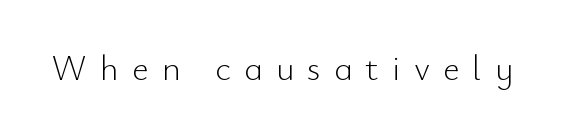
Q: Is the text bold? A: No.
Q: Is the text italic (slanted)? A: No, it is upright.
Q: Is the typeface a serif or a sans-serif typeface? A: Sans-serif.
Q: Is the text underlined? A: No.
Q: Is the spacing between letters normal or unusually wide? A: Unusually wide.
Q: Width (condensed, normal, or wide)? A: Normal.
Q: Stroke contrast? A: Low.
Q: x-height? A: Small.
Q: Monospaced? A: No.
